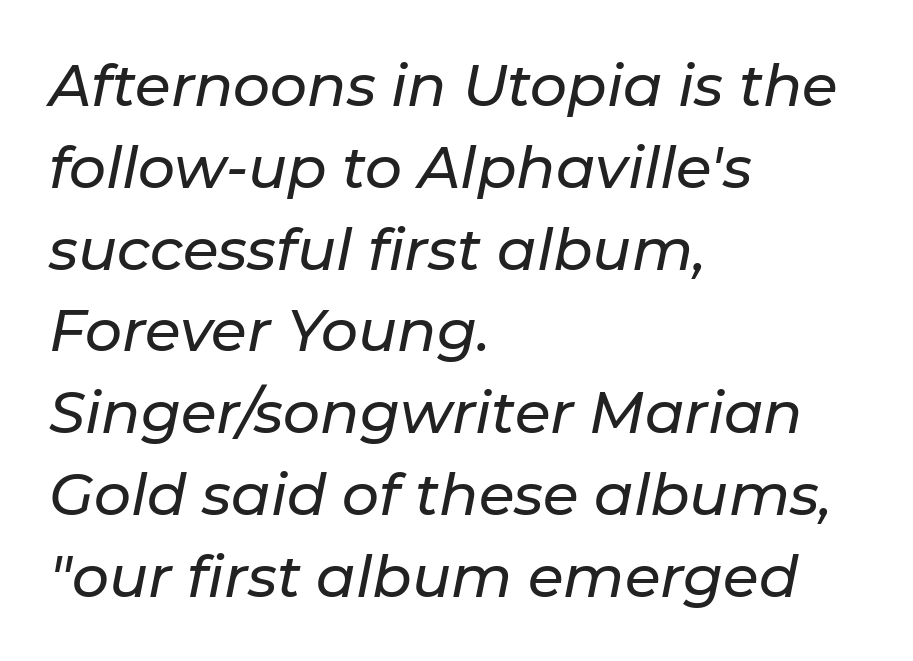
Letter spacing: default. Nobody drew a line under any word here. These lines are set flush left with a ragged right edge. Regular leading. Yep, that's italic — everything's leaning.
